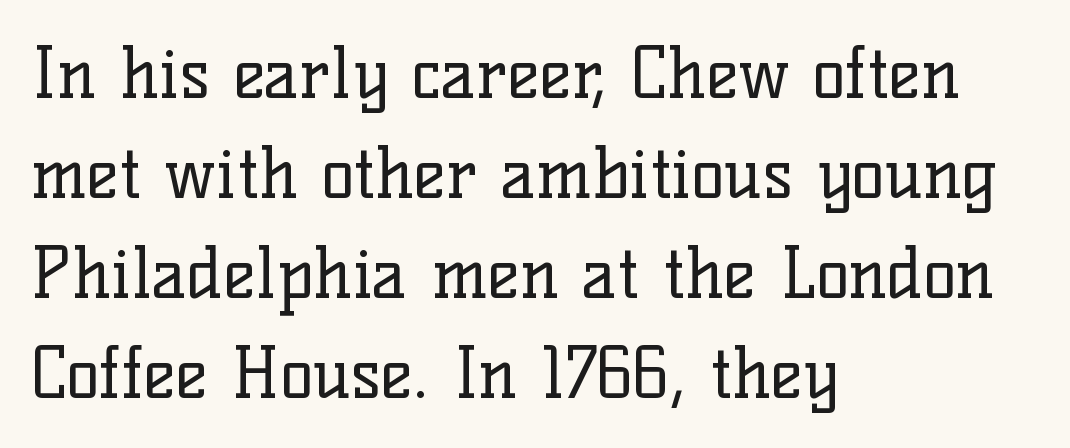
A serif font was chosen for this passage. Compared with a typical body face, this is equally light or lighter still. Students, note that the glyphs here touch the page at normal intervals. Visually the block forms a straight wall on the left and a jagged coastline on the right.
